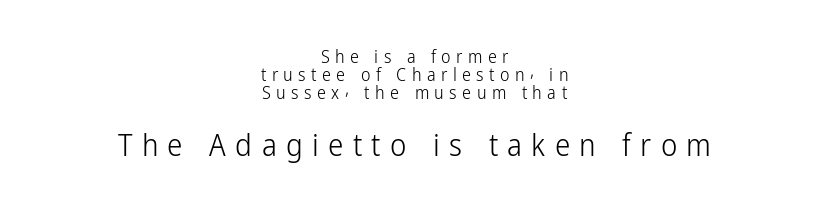
The image shows 31 px light, condensed sans-serif type, upright; set centered, tight line spacing (1.01x), unusually wide letter spacing (+0.3 em), not underlined; the second (bottom) block is 1.72x larger; low stroke contrast and a medium x-height.
